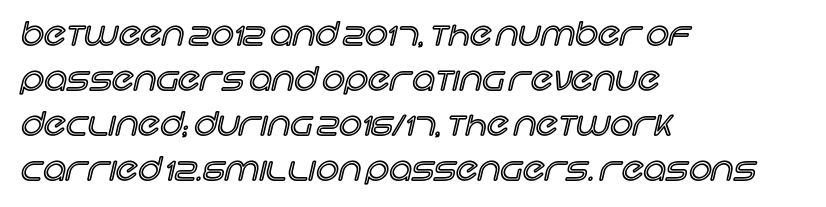
The rendering uses natural spacing where letterforms have individual widths. There is no visible air inserted between adjacent glyphs. This block has exactly the height ordinary leading produces. The paragraph shown leans on its left margin.
